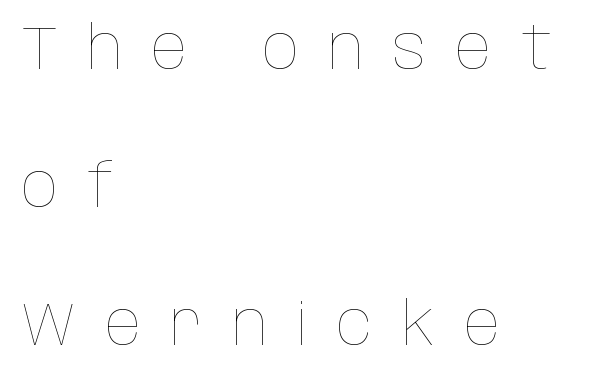
Q: Is the text bold? A: No.
Q: Is the text italic (slanted)? A: No, it is upright.
Q: Is the text underlined? A: No.
Q: How is the paragraph aligned? A: Left-aligned.
Q: Is the spacing between letters normal or unusually wide? A: Unusually wide.
Q: Is the spacing between lines tight, normal or loose? A: Loose.
Q: Width (condensed, normal, or wide)? A: Condensed.
Q: Stroke contrast? A: Low.
Q: x-height? A: Large.
Q: Monospaced? A: No.
